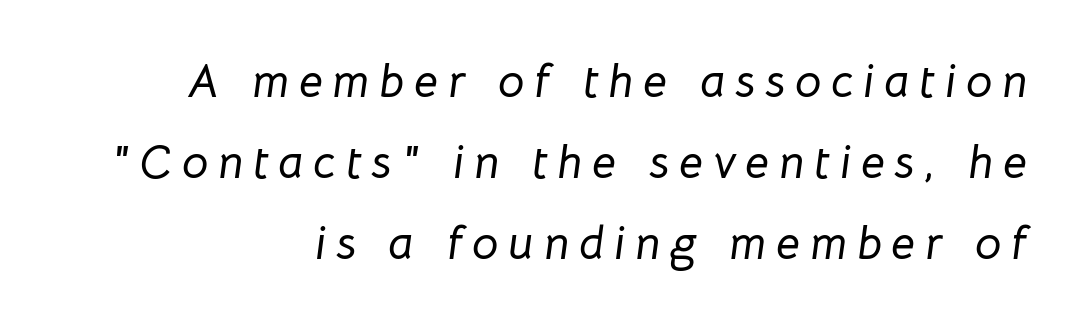
Horizontal alignment here is rightward, an uncommon choice for prose. Type without underlining. The typography opts for an oblique posture over an upright one. The type is letterspaced generously, with wide tracking.
